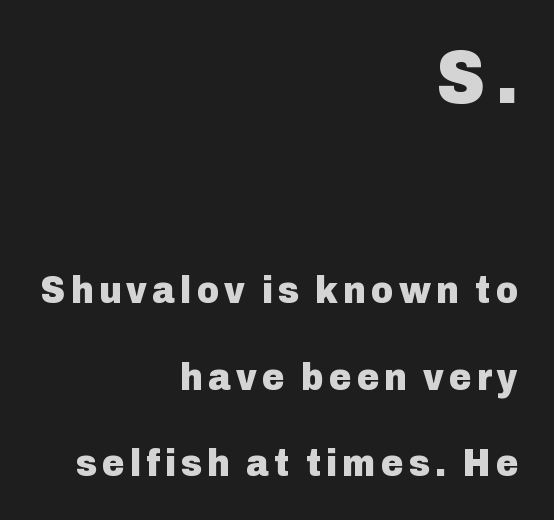
The image shows 76 px heavy sans-serif type, upright; set right-aligned, loose line spacing (2.27x), not underlined; the first (top) block is 2.0x larger; low stroke contrast and a medium x-height.
